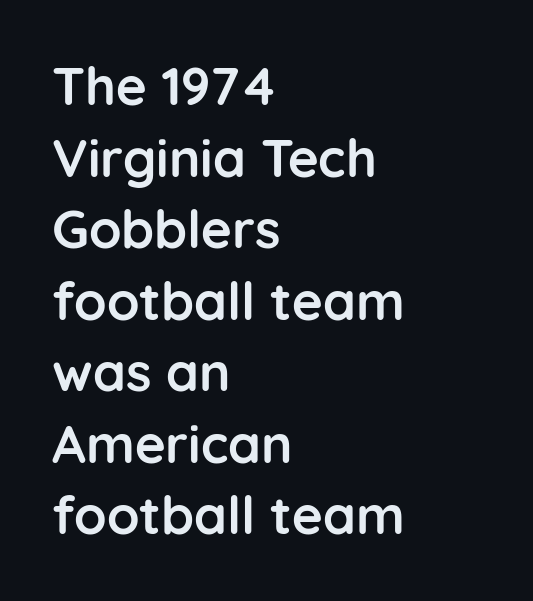
{"serif": "no", "italic": "no", "bold": "yes", "weight": "semibold", "width": "normal", "stroke_contrast": "low", "x_height": "medium", "monospaced": "no", "underline": "no", "align": "left", "line_spacing": "normal", "line_spacing_ratio": 1.35, "letter_spacing": "normal", "letter_spacing_em": 0.0, "glyph_px": 53}
